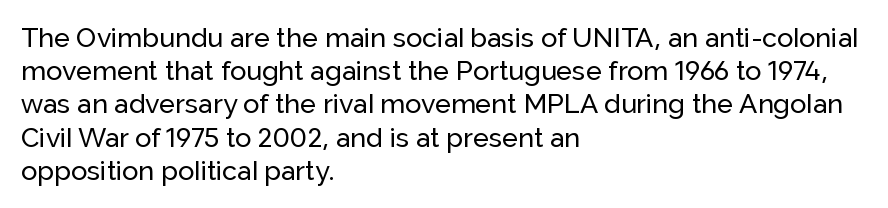
Q: Is the text italic (slanted)? A: No, it is upright.
Q: Is the text underlined? A: No.
Q: How is the paragraph aligned? A: Left-aligned.
Q: Is the spacing between letters normal or unusually wide? A: Normal.
